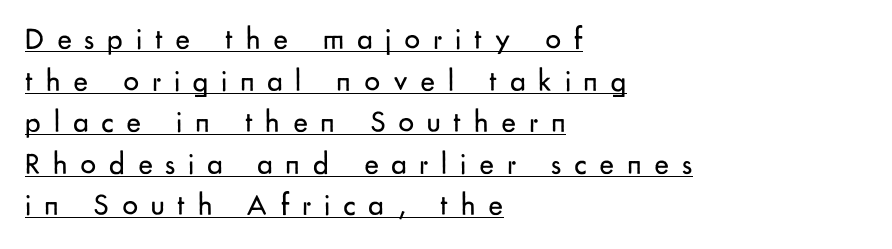
The image shows 31 px regular-weight sans-serif type, upright; set left-aligned, normal line spacing (1.34x), unusually wide letter spacing (+0.41 em), underlined; low stroke contrast and a small x-height.
